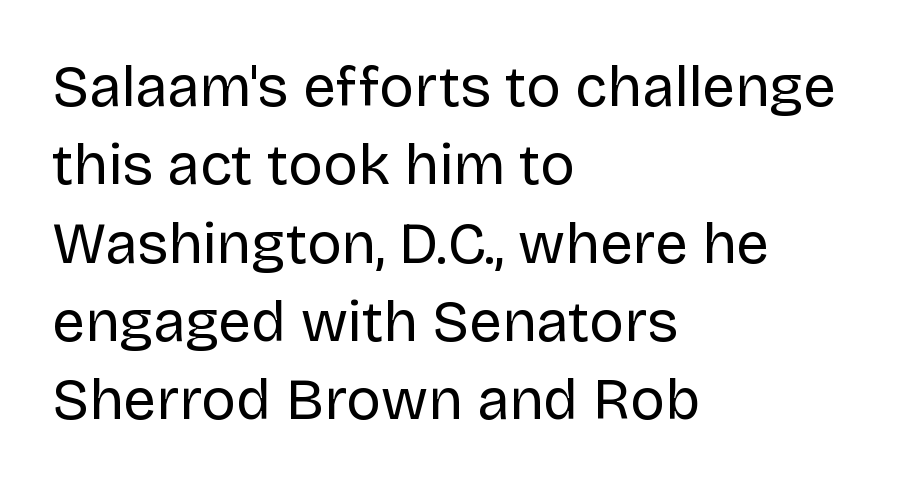
The image shows 58 px regular-weight sans-serif type, upright; set left-aligned, normal line spacing (1.35x), normal letter spacing, not underlined; low stroke contrast and a large x-height.
